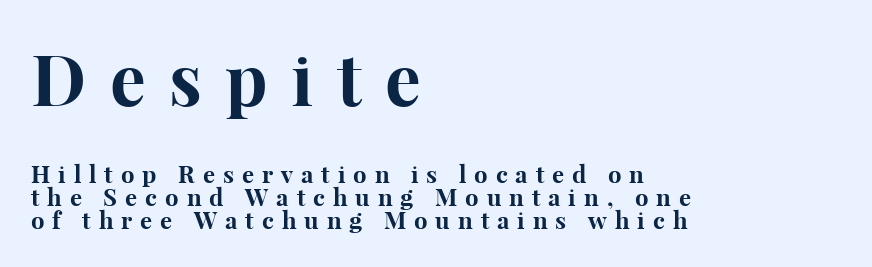
The image shows 71 px bold serif type, upright; set left-aligned, tight line spacing (0.97x), unusually wide letter spacing (+0.33 em), not underlined; the first (top) block is 2.96x larger; high stroke contrast and a medium x-height.
